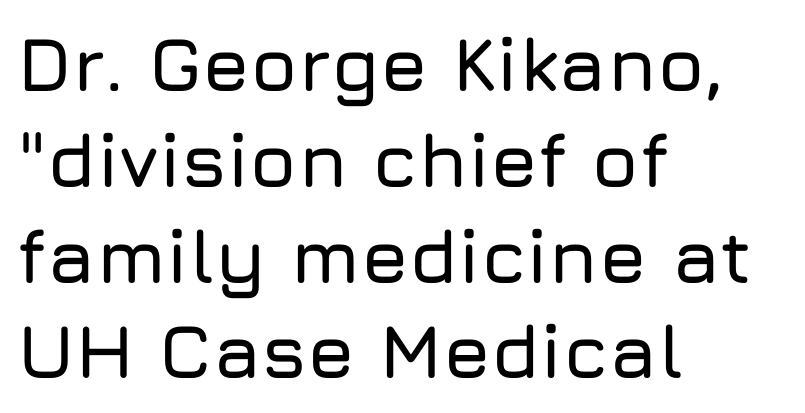
Has an underline been added? It has not. Between one letter and the next there's only the usual sliver of space. Here the designer chose a conventional face with non-uniform glyph widths. Reading down the column, the eye jumps a familiar distance to each next line.
